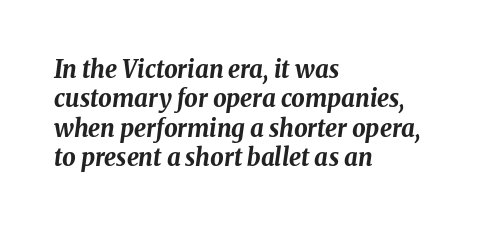
Q: Is the text bold? A: Yes.
Q: Is the text italic (slanted)? A: Yes, it leans right by about 8 degrees.
Q: Is the text underlined? A: No.
Q: How is the paragraph aligned? A: Left-aligned.
Q: Is the spacing between letters normal or unusually wide? A: Normal.
